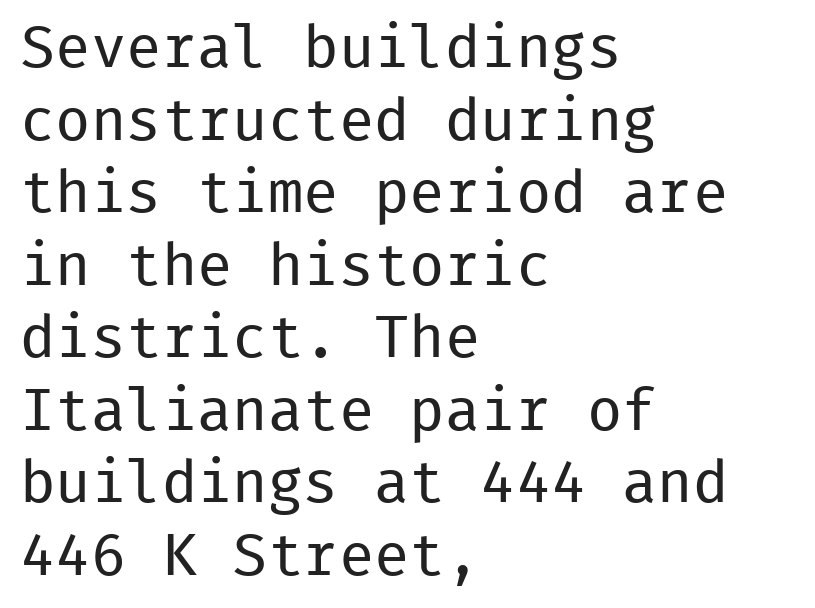
Rendered with straight, roman letterforms. A light-to-regular cut is what we see here. Underlining? Definitely not there. The passage shown is typeset with a sans-serif family. The passage shown has conventional tracking throughout. The text block is weighted toward the left margin, trailing off unevenly rightward.
